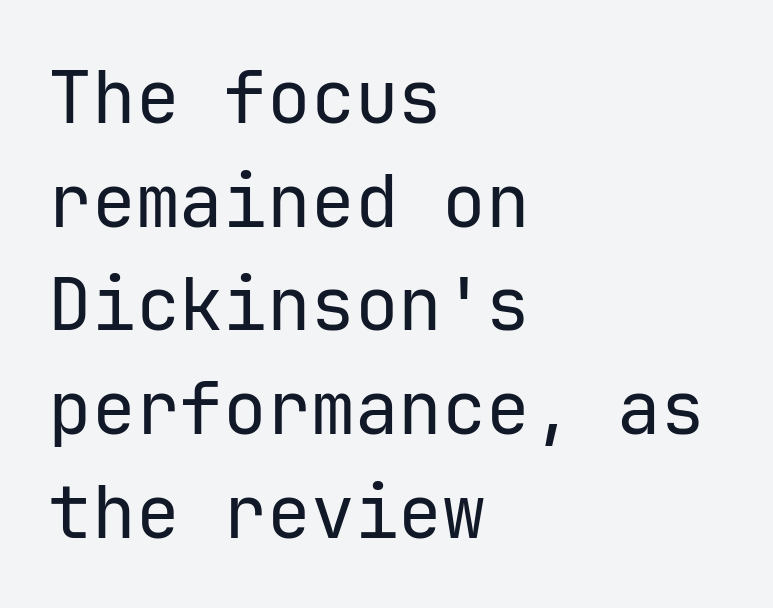
The image shows 73 px regular-weight sans-serif type, upright, monospaced; set left-aligned, normal line spacing (1.42x), normal letter spacing, not underlined; low stroke contrast and a medium x-height.
